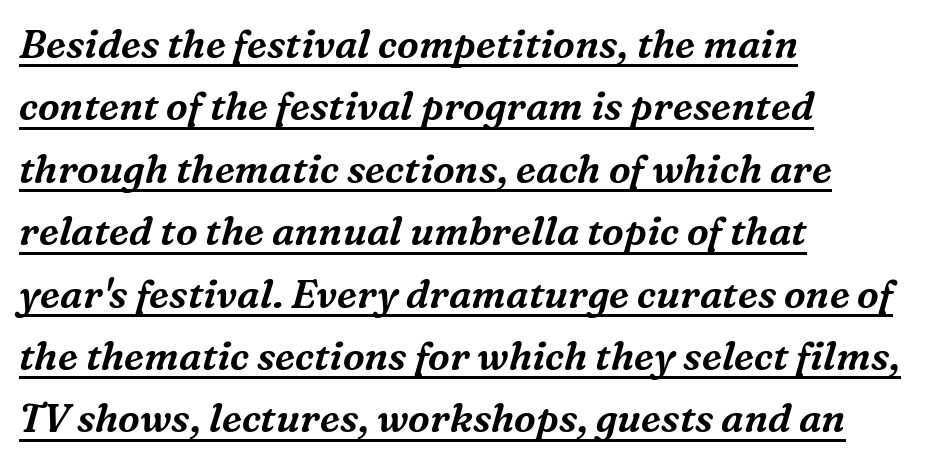
Vertically, the passage feels balanced, rows spaced as you'd expect. Check where the strokes stop: tiny serifs finish them off. In terms of letterspacing, this is plain default setting. A typesetter would mark this as italic. Do the characters align in a grid? No, the font is proportional.
